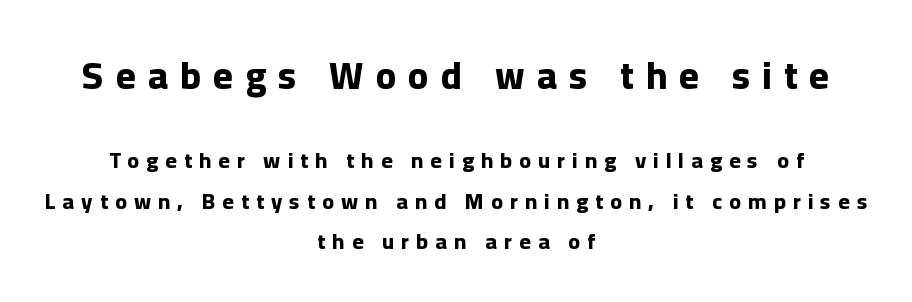
{"serif": "no", "italic": "no", "bold": "yes", "weight": "bold", "width": "normal", "stroke_contrast": "low", "x_height": "medium", "monospaced": "no", "underline": "no", "align": "center", "line_spacing_ratio": 1.84, "letter_spacing": "wide", "letter_spacing_em": 0.32, "larger_block": "first", "size_ratio": 1.73, "glyph_px": 38}
